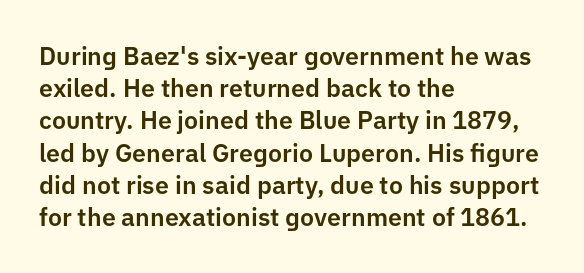
Q: Is the text italic (slanted)? A: No, it is upright.
Q: Is the text underlined? A: No.
Q: How is the paragraph aligned? A: Left-aligned.
Q: Is the spacing between letters normal or unusually wide? A: Normal.
Q: Is the spacing between lines tight, normal or loose? A: Normal.
